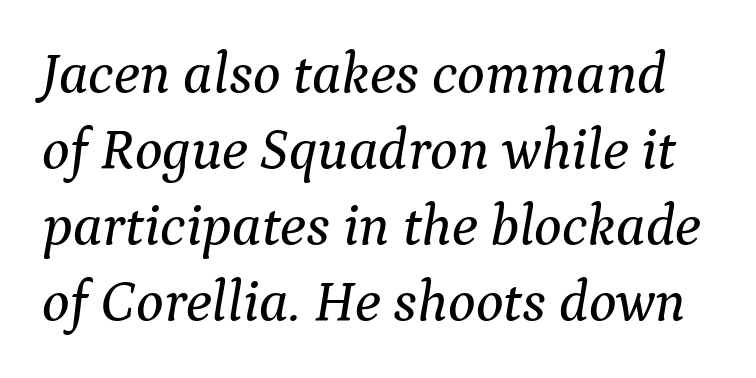
The face used here is rendered with its standard letterfit. Spacing verdict: proportional, widths tailored to each character. The foot of each line stays bare and open. The whole block is typeset with a tilt. A serif font was chosen for this passage.
